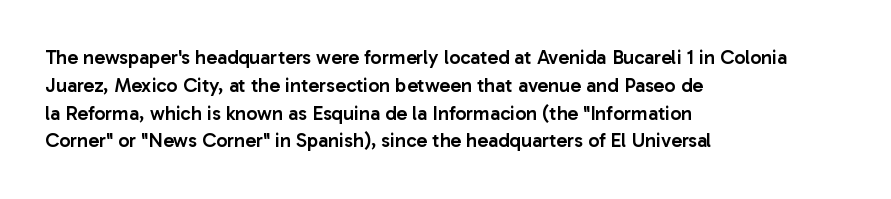
In terms of posture, this sample is upright. A typesetter would call this zero additional tracking. In terms of weight, the rendering is demibold, just under bold. One glance says typical: line gaps are just what's usual. Left-aligned paragraph, ragged on the right.
